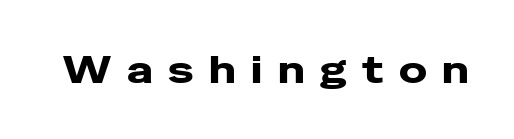
The image shows 37 px heavy, wide sans-serif type, upright; set unusually wide letter spacing (+0.42 em), not underlined; low stroke contrast and a medium x-height.
